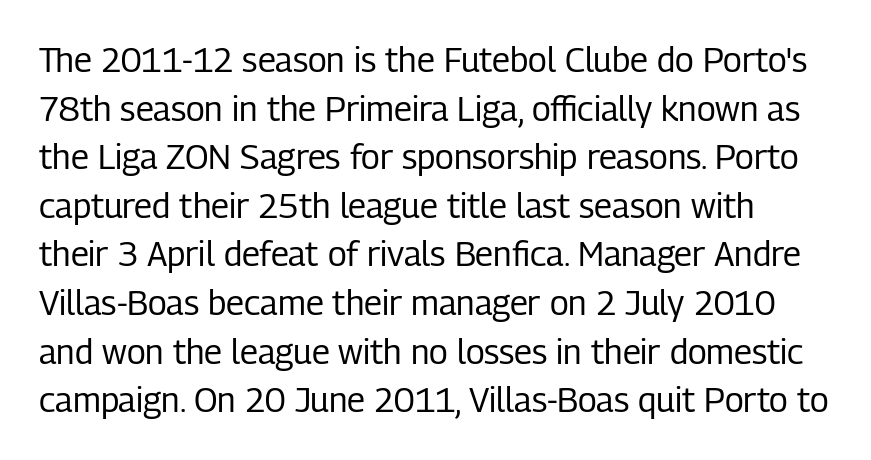
Q: Is the text bold? A: No.
Q: Is the text italic (slanted)? A: No, it is upright.
Q: Is the typeface a serif or a sans-serif typeface? A: Sans-serif.
Q: Is the text underlined? A: No.
Q: Is the spacing between letters normal or unusually wide? A: Normal.
Q: Is the spacing between lines tight, normal or loose? A: Normal.
Q: Width (condensed, normal, or wide)? A: Condensed.
Q: Stroke contrast? A: Low.
Q: x-height? A: Medium.
Q: Monospaced? A: No.
